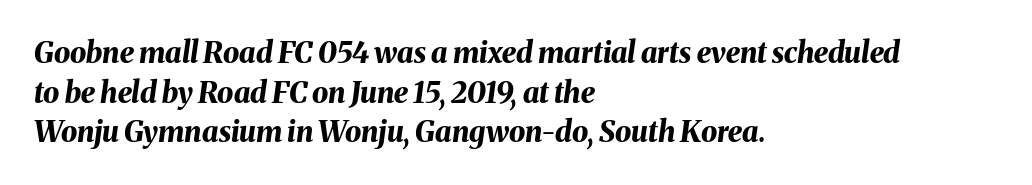
The image shows 29 px bold type, italic (leaning right); set left-aligned, normal line spacing (1.37x), normal letter spacing, not underlined; medium stroke contrast and a medium x-height.
